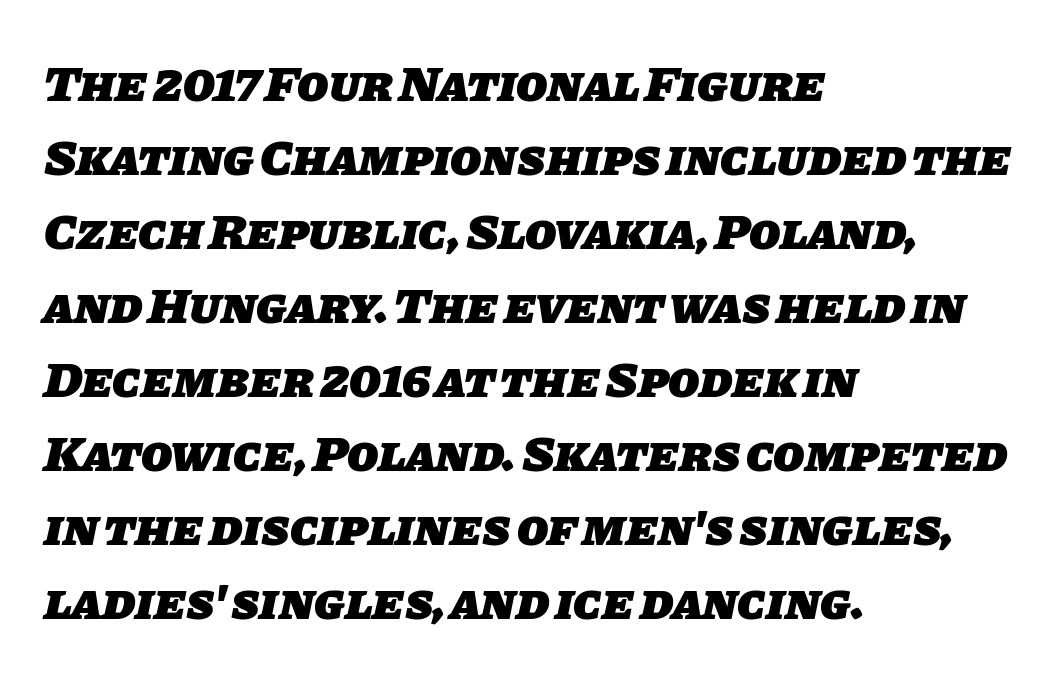
Q: Is the text bold? A: Yes.
Q: Is the typeface a serif or a sans-serif typeface? A: Serif.
Q: Is the text underlined? A: No.
Q: How is the paragraph aligned? A: Left-aligned.
Q: Is the spacing between letters normal or unusually wide? A: Normal.
Q: Is the spacing between lines tight, normal or loose? A: Normal.
Q: Width (condensed, normal, or wide)? A: Normal.
Q: Stroke contrast? A: Low.
Q: x-height? A: Large.
Q: Monospaced? A: No.
